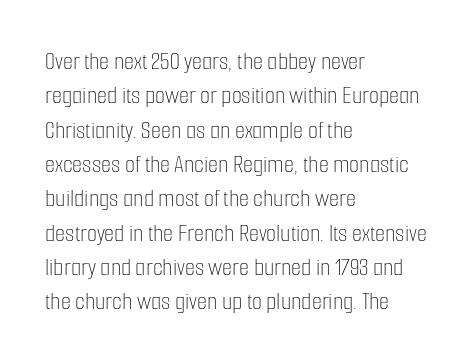
Q: Is the text bold? A: No.
Q: Is the text italic (slanted)? A: No, it is upright.
Q: Is the text underlined? A: No.
Q: How is the paragraph aligned? A: Left-aligned.
Q: Is the spacing between letters normal or unusually wide? A: Normal.
Q: Is the spacing between lines tight, normal or loose? A: Normal.
